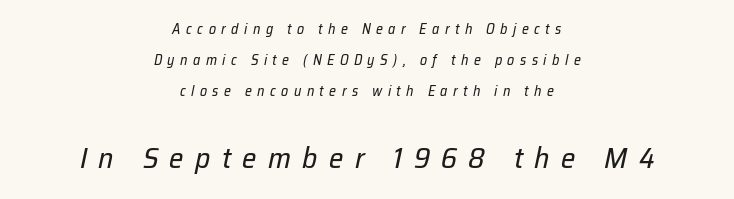
Think of a printed novel: that variable character pitch is what you see here. Reading down the column, the eye jumps a long way to each next line. Loose tracking; the words dissolve into strings of separated letters. Both edges are ragged and mirror each other, which tells us the setting is centered. Tall strokes in this sample are angled rather than plumb.
